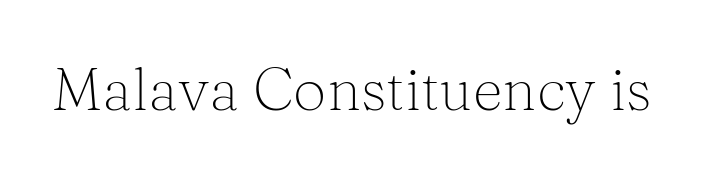
The image shows 59 px light serif type, upright; set normal letter spacing, not underlined; medium stroke contrast and a medium x-height.
